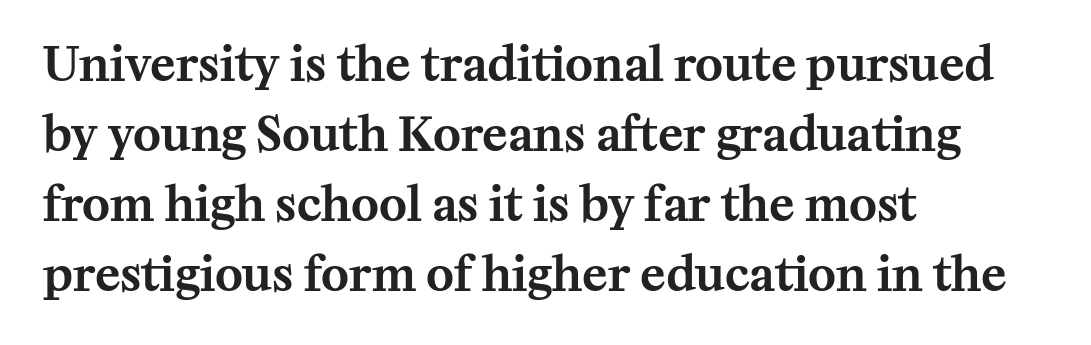
{"serif": "yes", "italic": "no", "width": "normal", "stroke_contrast": "medium", "x_height": "medium", "monospaced": "no", "underline": "no", "align": "left", "line_spacing": "normal", "line_spacing_ratio": 1.49, "letter_spacing": "normal", "letter_spacing_em": 0.0, "glyph_px": 47}
